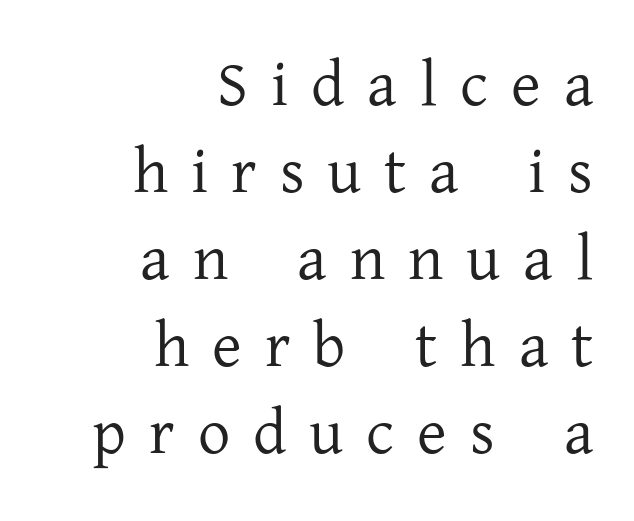
Q: Is the text bold? A: No.
Q: Is the text italic (slanted)? A: No, it is upright.
Q: Is the typeface a serif or a sans-serif typeface? A: Serif.
Q: Is the text underlined? A: No.
Q: How is the paragraph aligned? A: Right-aligned.
Q: Is the spacing between letters normal or unusually wide? A: Unusually wide.
Q: Is the spacing between lines tight, normal or loose? A: Normal.
Q: Width (condensed, normal, or wide)? A: Normal.
Q: Stroke contrast? A: Low.
Q: x-height? A: Medium.
Q: Monospaced? A: No.
